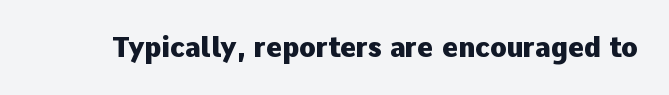
What stands out about the letter spacing? Nothing — it is the standard amount. No italicization has been applied; the sample stays upright. The gap between lines stays unmarked. Thick stems and heavy bowls — unmistakably bold.
